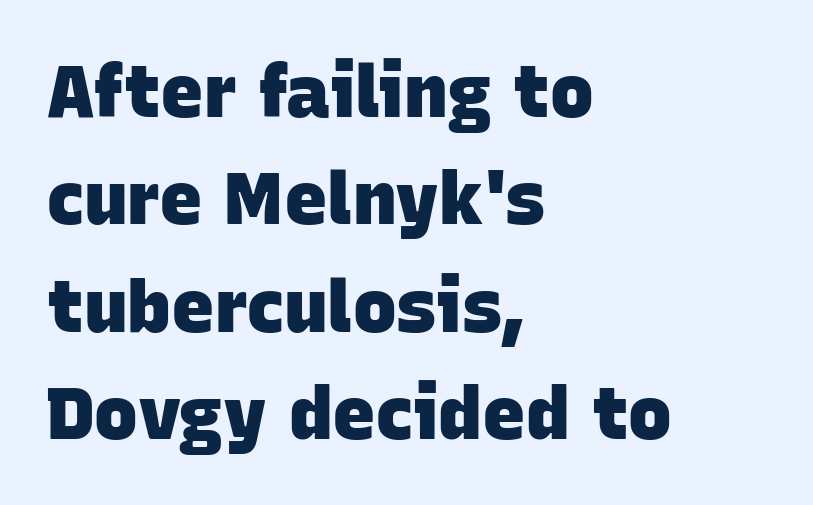
Q: Is the text bold? A: Yes.
Q: Is the typeface a serif or a sans-serif typeface? A: Sans-serif.
Q: Is the text underlined? A: No.
Q: How is the paragraph aligned? A: Left-aligned.
Q: Is the spacing between letters normal or unusually wide? A: Normal.
Q: Is the spacing between lines tight, normal or loose? A: Normal.
Q: Width (condensed, normal, or wide)? A: Normal.
Q: Stroke contrast? A: Low.
Q: x-height? A: Large.
Q: Monospaced? A: No.
